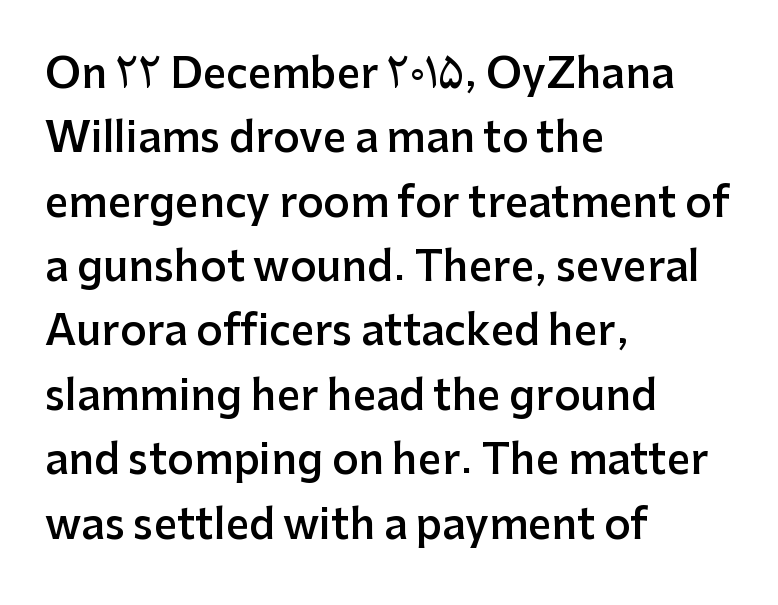
Q: Is the text bold? A: Semi-bold.
Q: Is the text italic (slanted)? A: No, it is upright.
Q: Is the typeface a serif or a sans-serif typeface? A: Sans-serif.
Q: Is the text underlined? A: No.
Q: How is the paragraph aligned? A: Left-aligned.
Q: Is the spacing between letters normal or unusually wide? A: Normal.
Q: Is the spacing between lines tight, normal or loose? A: Normal.
Q: Width (condensed, normal, or wide)? A: Normal.
Q: Stroke contrast? A: Low.
Q: x-height? A: Medium.
Q: Monospaced? A: No.
